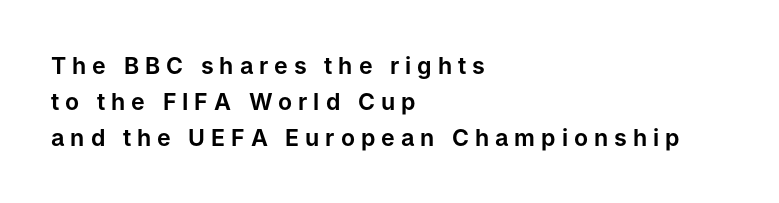
{"italic": "no", "underline": "no", "align": "left", "line_spacing": "normal", "line_spacing_ratio": 1.56, "letter_spacing": "wide", "letter_spacing_em": 0.26, "glyph_px": 23}
